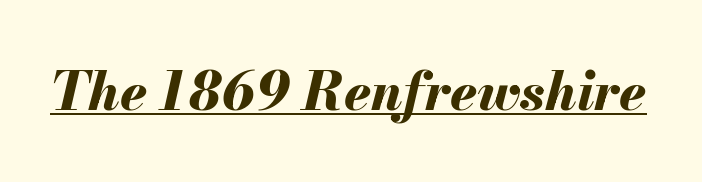
Think of a printed novel: that variable character pitch is what you see here. Decoration check: the copy is underlined. Compared with ordinary roman type, these characters are visibly tilted. Students, note that the glyphs here touch the page at normal intervals. This is heavy type, rendered in bold.
